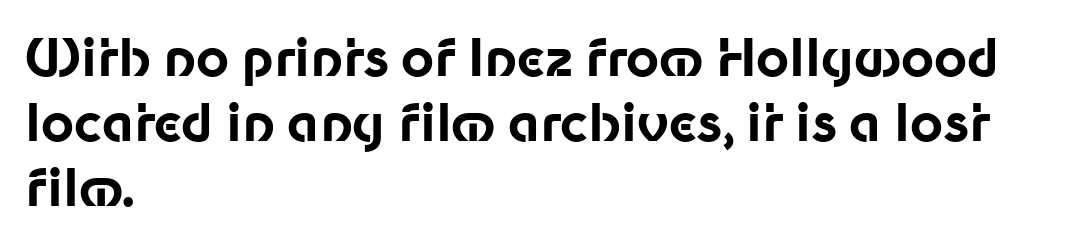
Spacing verdict: proportional, widths tailored to each character. Letters rest on an invisible, unmarked baseline. This sample is left-justified, so line endings fall wherever the words run out. Horizontal bands of white between lines are of average thickness. Unlike italic type, these characters show no tilt at all.
